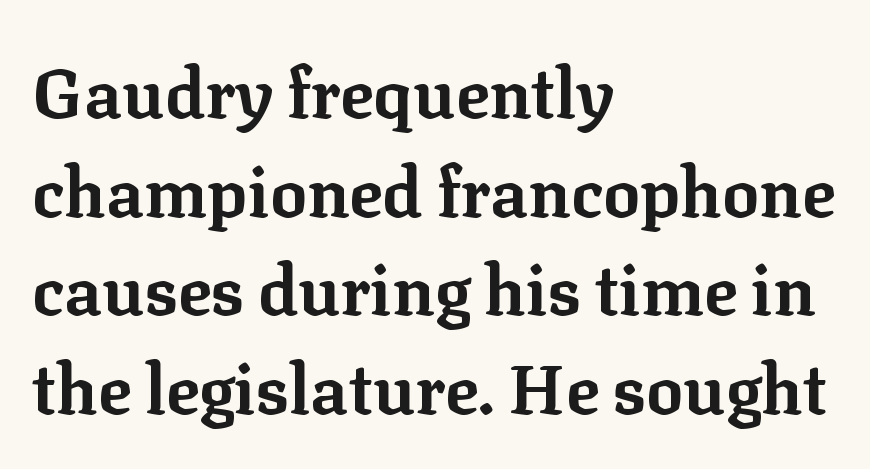
{"serif": "yes", "italic": "no", "bold": "yes", "weight": "bold", "width": "normal", "stroke_contrast": "low", "x_height": "medium", "monospaced": "no", "underline": "no", "align": "left", "line_spacing": "normal", "line_spacing_ratio": 1.43, "letter_spacing": "normal", "letter_spacing_em": 0.0, "glyph_px": 69}
